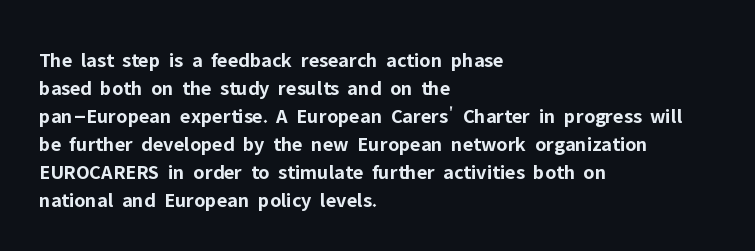
The image shows 21 px bold type, upright; set left-aligned, normal line spacing (1.33x), normal letter spacing, not underlined.
